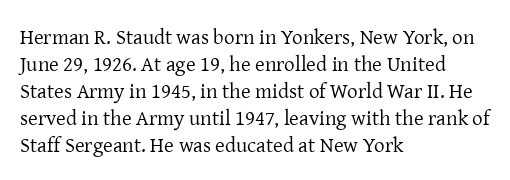
These lines keep a tight, regular rhythm from letter to letter. The rows are spaced the way most documents space them. Nothing heavy about these letters — not bold at all. A roman cut, with each character standing at attention. Check under the words: just untouched page. All the whitespace from short lines collects on the right.
